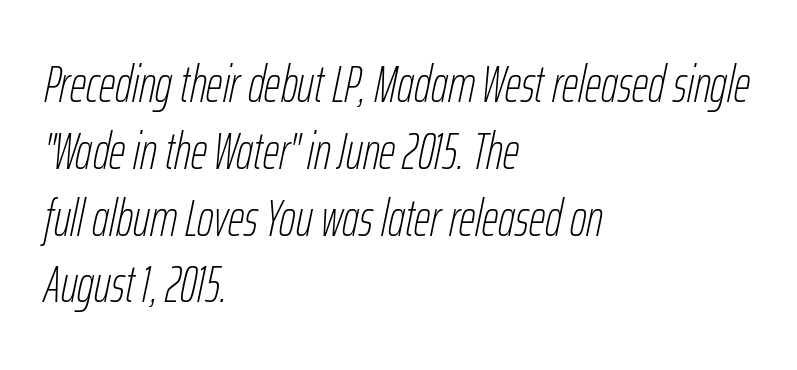
{"italic": "yes", "lean": "right", "slant_degrees": 12, "bold": "no", "weight": "thin", "width": "condensed", "stroke_contrast": "low", "x_height": "medium", "monospaced": "no", "underline": "no", "align": "left", "line_spacing": "normal", "line_spacing_ratio": 1.31, "letter_spacing": "normal", "letter_spacing_em": 0.0, "glyph_px": 51}
